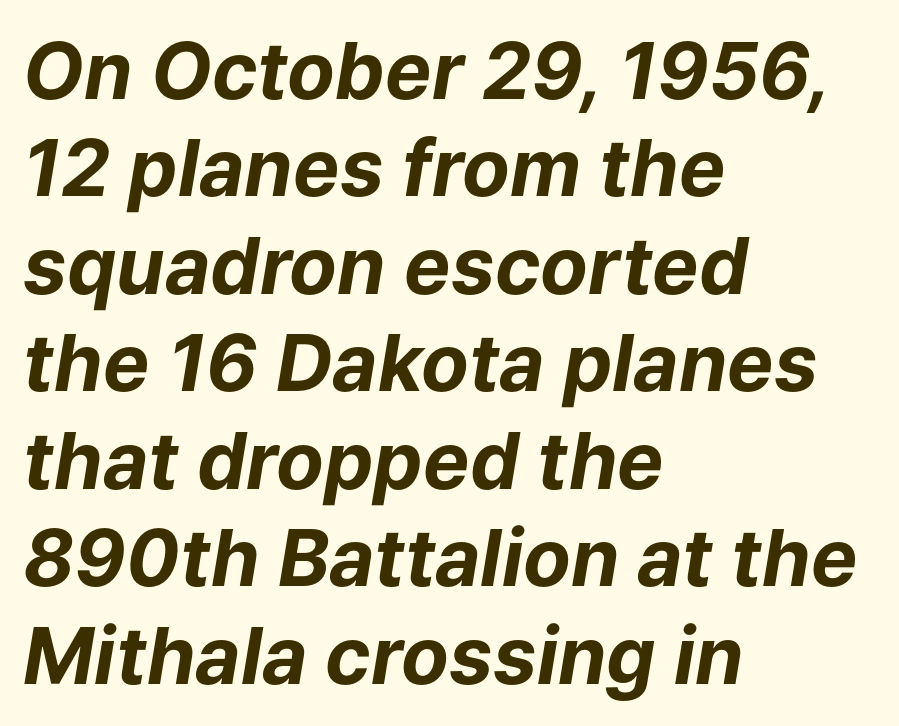
The image shows 78 px bold type, italic (leaning right); set left-aligned, normal line spacing (1.25x), normal letter spacing, not underlined; low stroke contrast and a medium x-height.
